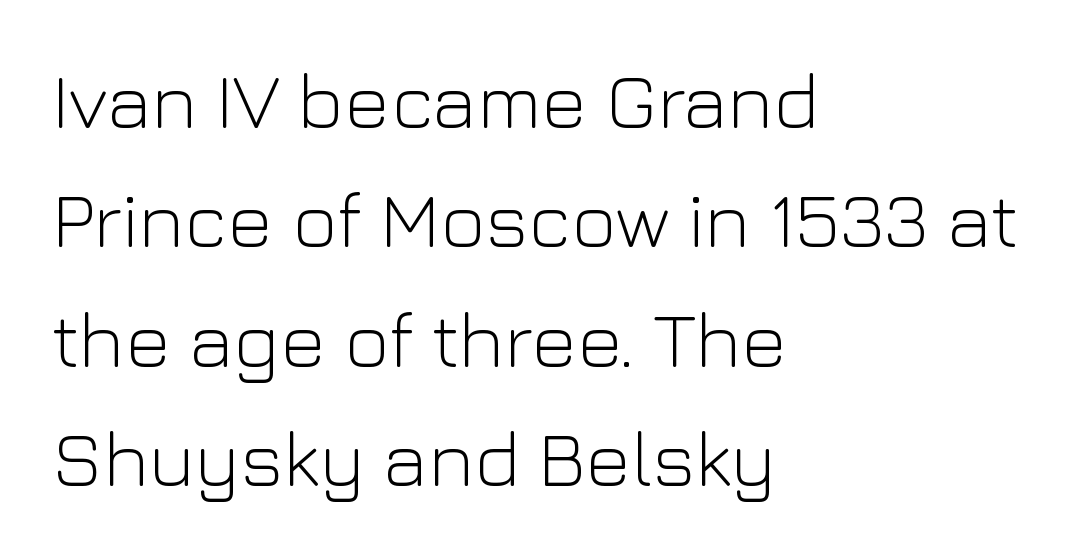
The image shows 78 px light sans-serif type, upright; set left-aligned, normal line spacing (1.53x), normal letter spacing, not underlined; low stroke contrast and a medium x-height.
